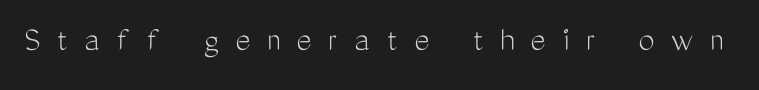
Q: Is the text bold? A: No.
Q: Is the text italic (slanted)? A: No, it is upright.
Q: Is the typeface a serif or a sans-serif typeface? A: Sans-serif.
Q: Is the text underlined? A: No.
Q: Is the spacing between letters normal or unusually wide? A: Unusually wide.
Q: Width (condensed, normal, or wide)? A: Condensed.
Q: Stroke contrast? A: Medium.
Q: x-height? A: Medium.
Q: Monospaced? A: No.
